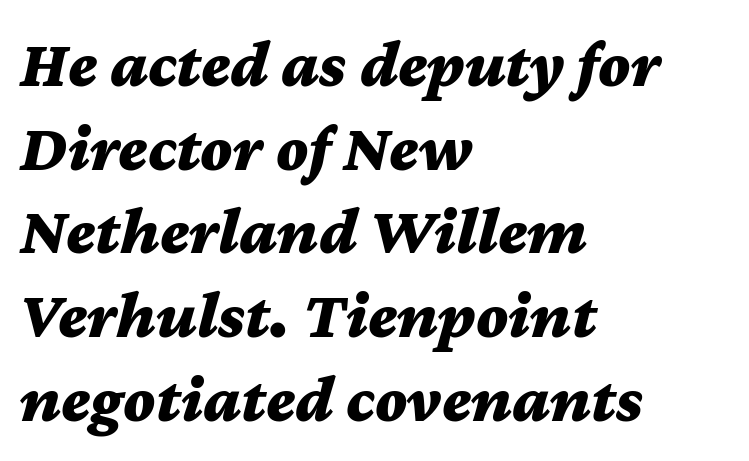
The image shows 67 px bold, wide type, italic (leaning right); set left-aligned, normal line spacing (1.25x), normal letter spacing, not underlined; medium stroke contrast and a medium x-height.
